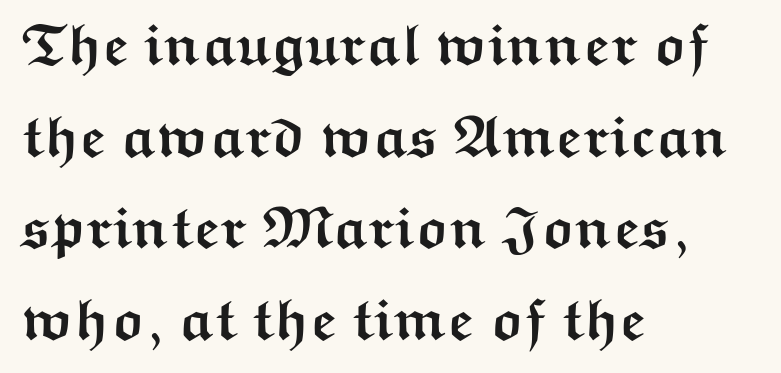
It's the straight-up-and-down kind of type. Typographic density is high because the face is bold. Students, observe: this is what conventionally led text looks like. Which margin do the lines hug? The left one — the right edge is uneven. The text was rendered using a sans face with plain stroke endings. Caption: standard tracking, unaltered.
